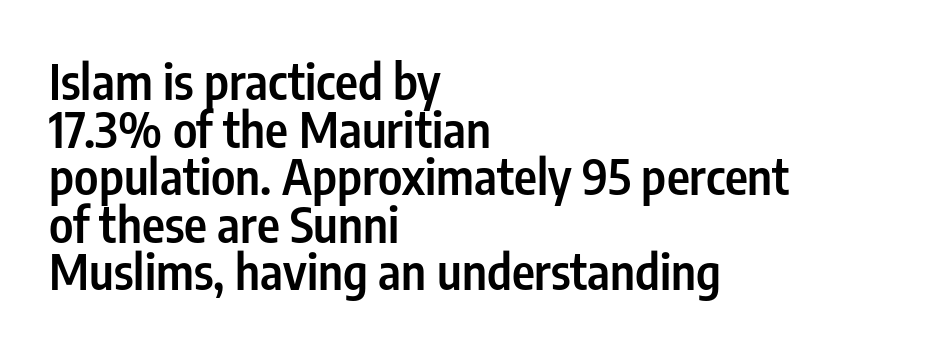
The image shows 49 px semibold, condensed sans-serif type, upright; set left-aligned, tight line spacing (0.97x), normal letter spacing, not underlined; low stroke contrast and a medium x-height.
